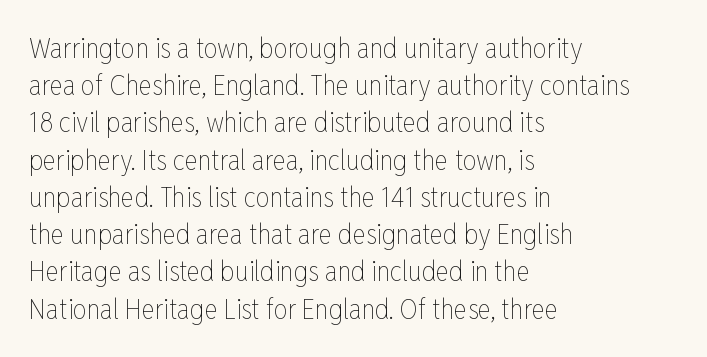
The image shows 28 px thin, condensed type, upright; set left-aligned, normal line spacing (1.33x), normal letter spacing, not underlined; low stroke contrast and a medium x-height.
